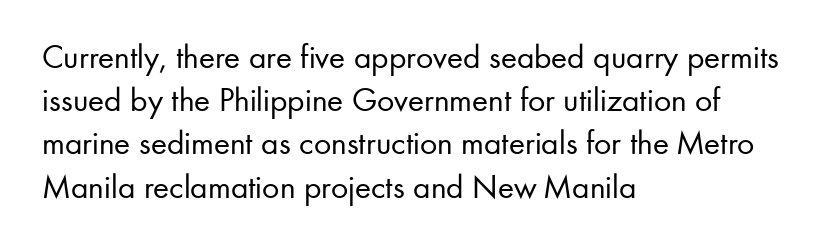
The image shows 34 px regular-weight sans-serif type, upright; set left-aligned, normal line spacing (1.27x), normal letter spacing, not underlined; low stroke contrast and a small x-height.
